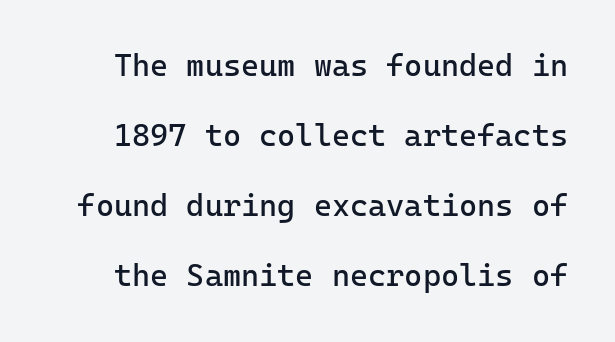
The passage shown is not underscored anywhere. Notice how the stems are strictly vertical — no italics here. This rendering leaves character spacing at its baseline value. Interline gaps are noticeably wide in this sample. Unlike a traditional serif, this face leaves its strokes unadorned. On a weight scale, this lands at 450 or below.
